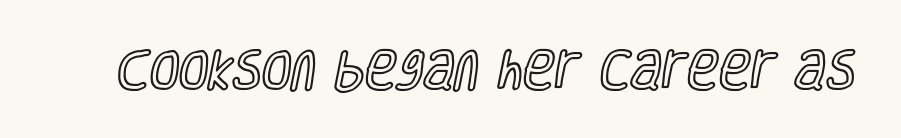
Q: Is the text italic (slanted)? A: Yes.
Q: Is the text underlined? A: No.
Q: Is the spacing between letters normal or unusually wide? A: Normal.
Q: Width (condensed, normal, or wide)? A: Condensed.
Q: x-height? A: Large.
Q: Monospaced? A: No.
